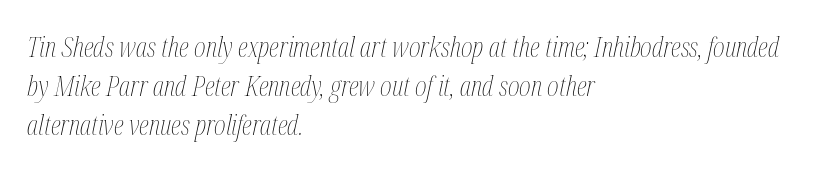
Q: Is the text bold? A: No.
Q: Is the text italic (slanted)? A: Yes, it leans right by about 12 degrees.
Q: Is the text underlined? A: No.
Q: How is the paragraph aligned? A: Left-aligned.
Q: Is the spacing between letters normal or unusually wide? A: Normal.
Q: Is the spacing between lines tight, normal or loose? A: Normal.
Q: Width (condensed, normal, or wide)? A: Condensed.
Q: Stroke contrast? A: Medium.
Q: x-height? A: Medium.
Q: Monospaced? A: No.
